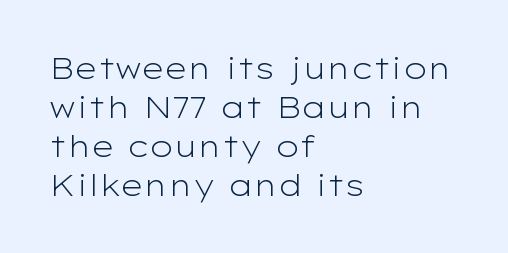
The image shows 30 px light, wide sans-serif type, upright; set left-aligned, normal line spacing (1.3x), normal letter spacing, not underlined; low stroke contrast and a medium x-height.
